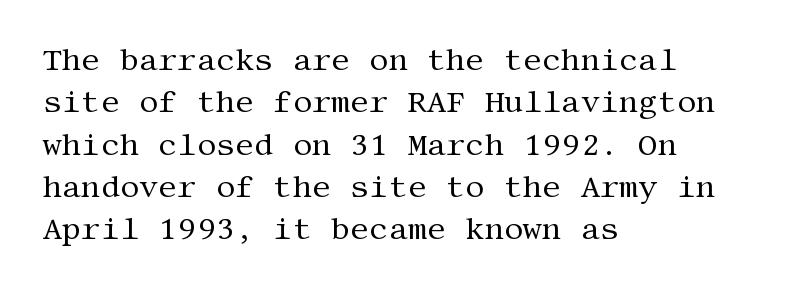
Q: Is the text bold? A: No.
Q: Is the text italic (slanted)? A: No, it is upright.
Q: Is the typeface a serif or a sans-serif typeface? A: Serif.
Q: Is the text underlined? A: No.
Q: How is the paragraph aligned? A: Left-aligned.
Q: Is the spacing between letters normal or unusually wide? A: Normal.
Q: Is the spacing between lines tight, normal or loose? A: Normal.
Q: Width (condensed, normal, or wide)? A: Normal.
Q: Stroke contrast? A: Medium.
Q: x-height? A: Large.
